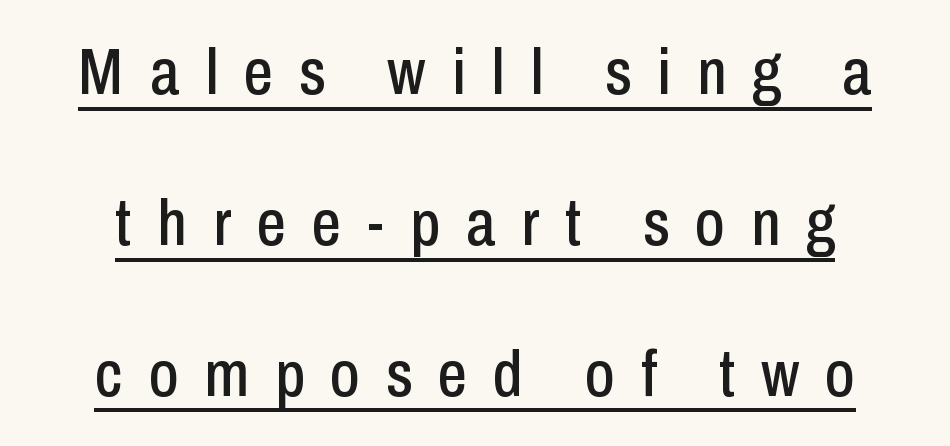
{"serif": "no", "italic": "no", "width": "condensed", "stroke_contrast": "low", "x_height": "medium", "monospaced": "no", "underline": "yes", "line_spacing": "loose", "line_spacing_ratio": 2.32, "letter_spacing": "wide", "letter_spacing_em": 0.4, "glyph_px": 65}
